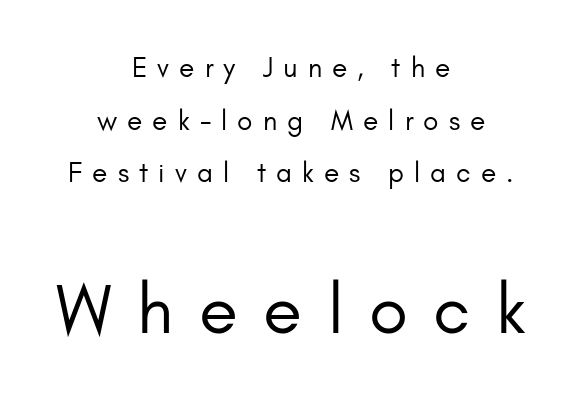
Q: Is the text bold? A: No.
Q: Is the text italic (slanted)? A: No, it is upright.
Q: Is the typeface a serif or a sans-serif typeface? A: Sans-serif.
Q: Is the text underlined? A: No.
Q: How is the paragraph aligned? A: Centered.
Q: Is the spacing between letters normal or unusually wide? A: Unusually wide.
Q: Which block of text is set in a larger size, the first (top) or the second (bottom)? A: The second (bottom) one.
Q: Width (condensed, normal, or wide)? A: Normal.
Q: Stroke contrast? A: Low.
Q: x-height? A: Small.
Q: Monospaced? A: No.
